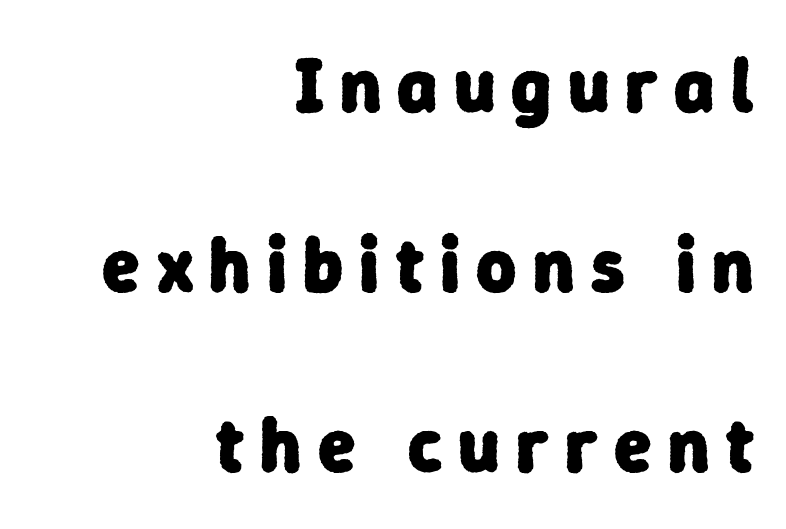
Q: Is the text bold? A: Yes.
Q: Is the typeface a serif or a sans-serif typeface? A: Sans-serif.
Q: Is the text underlined? A: No.
Q: How is the paragraph aligned? A: Right-aligned.
Q: Is the spacing between letters normal or unusually wide? A: Unusually wide.
Q: Is the spacing between lines tight, normal or loose? A: Loose.
Q: Width (condensed, normal, or wide)? A: Normal.
Q: Stroke contrast? A: Low.
Q: x-height? A: Medium.
Q: Monospaced? A: No.
